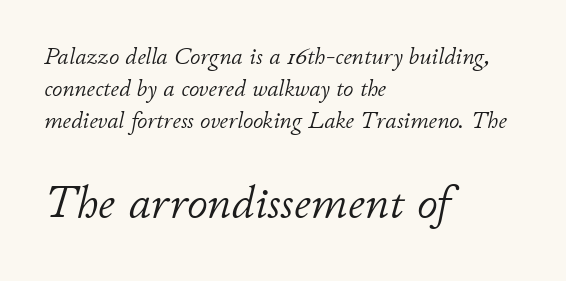
The ragged edge is on the right, which tells us the setting is flush left. The strokes carry an ordinary text weight at most. The passage shown begins with its smaller block and ends with its larger one. Regarding leading, the lines here are spaced in the standard way. The gaps between neighbouring characters are ordinary and unremarkable. Observe the lean: these are italic letterforms.
